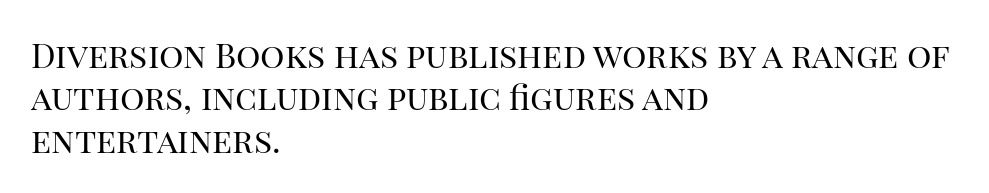
{"serif": "yes", "italic": "no", "bold": "no", "weight": "regular", "width": "normal", "stroke_contrast": "high", "x_height": "large", "monospaced": "no", "underline": "no", "align": "left", "line_spacing": "normal", "line_spacing_ratio": 1.25, "letter_spacing": "normal", "letter_spacing_em": 0.0, "glyph_px": 34}
